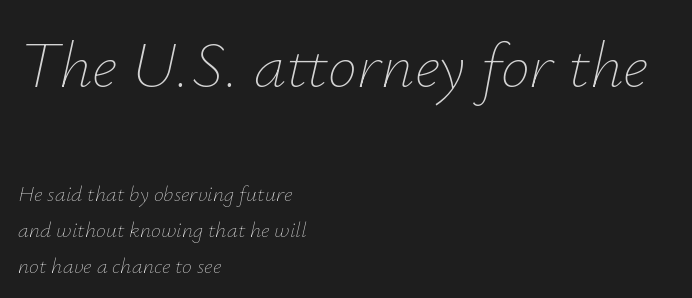
This sample keeps an unexceptional amount of space between lines. Is this a fixed-width face? No — the glyphs have proportional, varying widths. The letterforms sit shoulder to shoulder at normal distance. The rendering shrinks the type as you move from the upper chunk to the lower. The paragraph shown leans on its left margin. Clear beneath every line of the passage.
